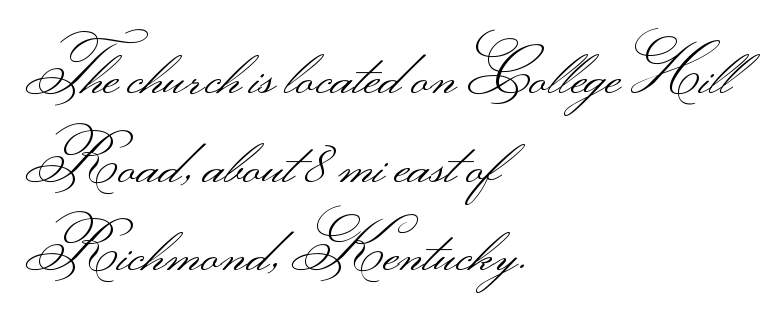
The image shows 62 px light, wide sans-serif type; set left-aligned, normal line spacing (1.43x), normal letter spacing, not underlined; medium stroke contrast.
